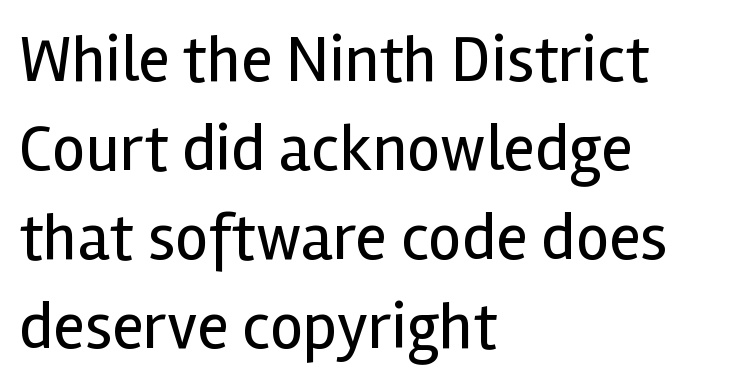
Underline: absent. The face used here is proportionally spaced, like ordinary book or web type. I'd call this a sans setting — the letters go barefoot. How are the letters spaced? Ordinarily, with no added tracking.
